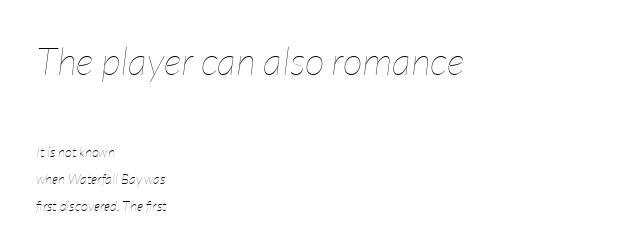
{"italic": "yes", "lean": "right", "slant_degrees": 7, "bold": "no", "weight": "thin", "width": "condensed", "stroke_contrast": "low", "x_height": "medium", "monospaced": "no", "underline": "no", "align": "left", "line_spacing": "loose", "line_spacing_ratio": 1.94, "letter_spacing": "normal", "letter_spacing_em": 0.0, "larger_block": "first", "size_ratio": 2.79, "glyph_px": 39}
